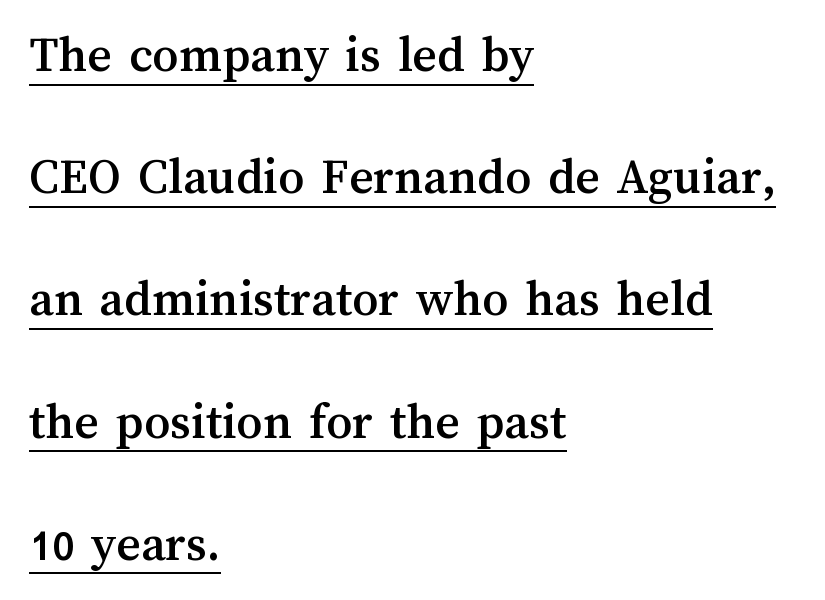
The image shows 52 px text type, upright; set left-aligned, loose line spacing (2.35x), normal letter spacing, underlined; medium stroke contrast and a medium x-height.
